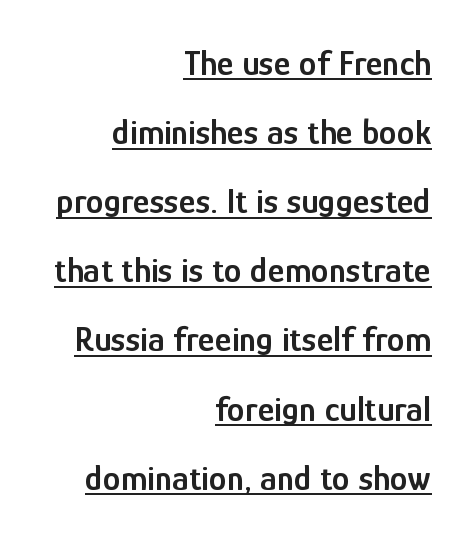
Q: Is the text bold? A: Semi-bold.
Q: Is the text italic (slanted)? A: No, it is upright.
Q: Is the typeface a serif or a sans-serif typeface? A: Sans-serif.
Q: Is the text underlined? A: Yes.
Q: How is the paragraph aligned? A: Right-aligned.
Q: Is the spacing between letters normal or unusually wide? A: Normal.
Q: Is the spacing between lines tight, normal or loose? A: Loose.
Q: Width (condensed, normal, or wide)? A: Condensed.
Q: Stroke contrast? A: Low.
Q: x-height? A: Medium.
Q: Monospaced? A: No.
